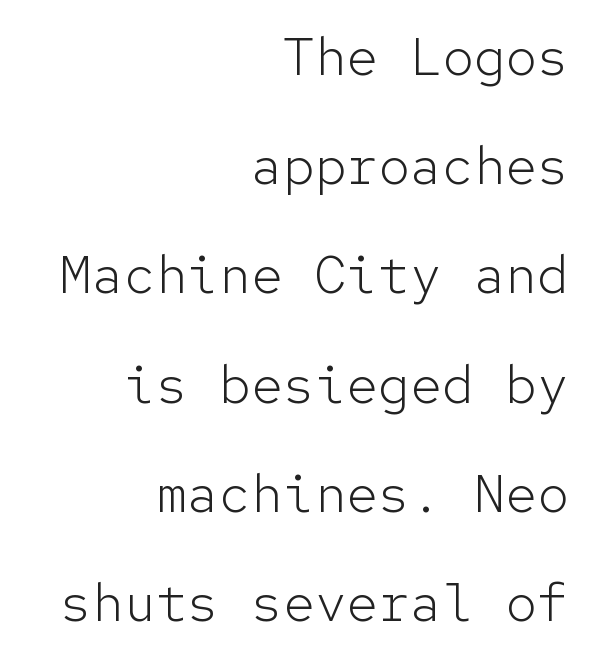
{"serif": "no", "italic": "no", "bold": "no", "weight": "light", "width": "normal", "stroke_contrast": "low", "x_height": "medium", "monospaced": "yes", "underline": "no", "align": "right", "line_spacing": "loose", "line_spacing_ratio": 2.06, "letter_spacing": "normal", "letter_spacing_em": 0.0, "glyph_px": 53}
